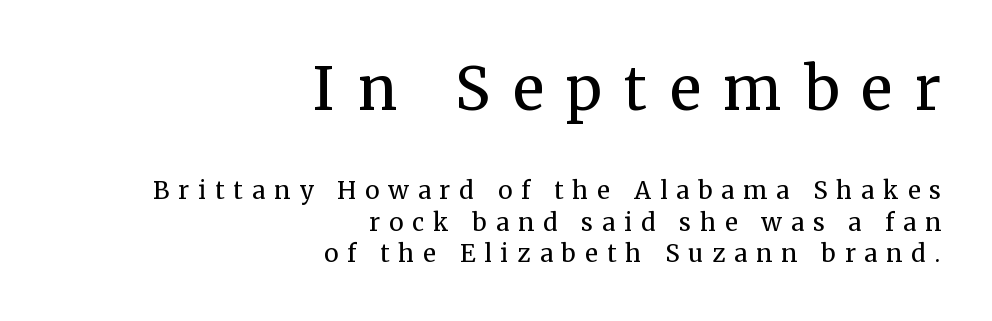
In this sample the first text group is rendered at the bigger scale. Typeset ragged left — the right edge is the straight one. Reading down the column, the eye jumps a familiar distance to each next line. A typesetter would call this proportional, since set widths differ per character. The typeface chosen for these lines features serifs.
